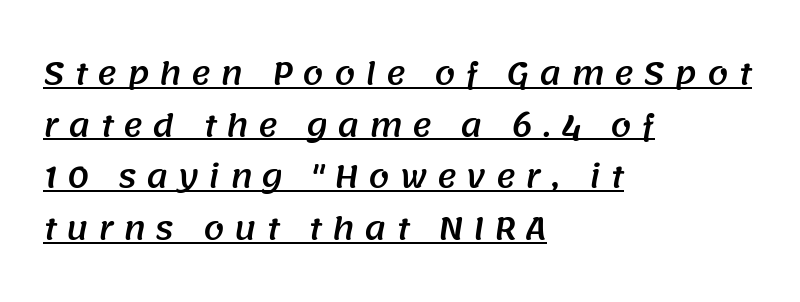
{"serif": "no", "width": "normal", "stroke_contrast": "medium", "x_height": "large", "monospaced": "no", "underline": "yes", "align": "left", "line_spacing_ratio": 1.72, "letter_spacing": "wide", "letter_spacing_em": 0.32, "glyph_px": 30}
